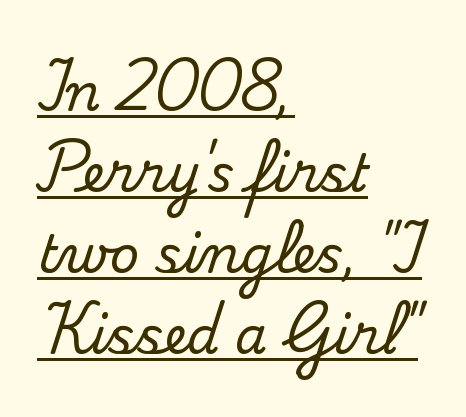
Q: Is the text italic (slanted)? A: Yes.
Q: Is the text underlined? A: Yes.
Q: How is the paragraph aligned? A: Left-aligned.
Q: Is the spacing between letters normal or unusually wide? A: Normal.
Q: Is the spacing between lines tight, normal or loose? A: Normal.
Q: Width (condensed, normal, or wide)? A: Normal.
Q: Stroke contrast? A: Medium.
Q: x-height? A: Small.
Q: Monospaced? A: No.
